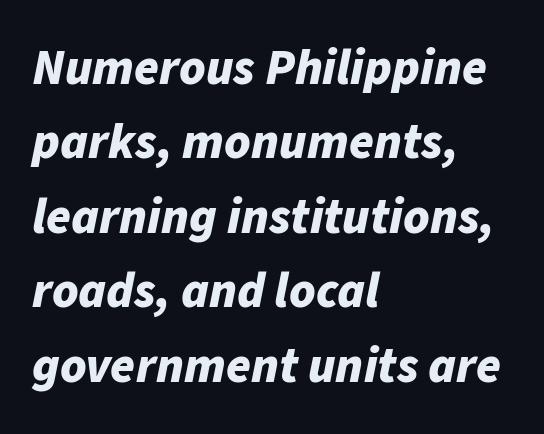
If you drew a line through each stem, it would be angled. The rendering uses a bold face; every stroke is thick and dark. Plain, unruled lines of type. This sample uses plain, unmodified letter spacing. Does the leading feel generous? No, just average.
